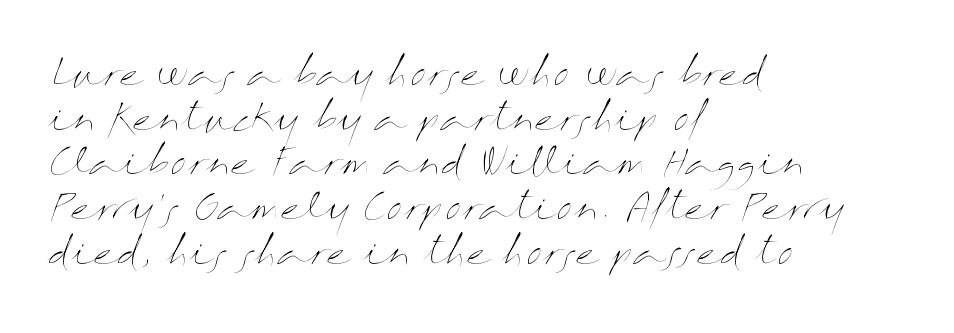
{"bold": "no", "weight": "thin", "width": "wide", "stroke_contrast": "medium", "x_height": "medium", "monospaced": "no", "underline": "no", "align": "left", "line_spacing_ratio": 1.24, "letter_spacing": "normal", "letter_spacing_em": 0.0, "glyph_px": 36}
